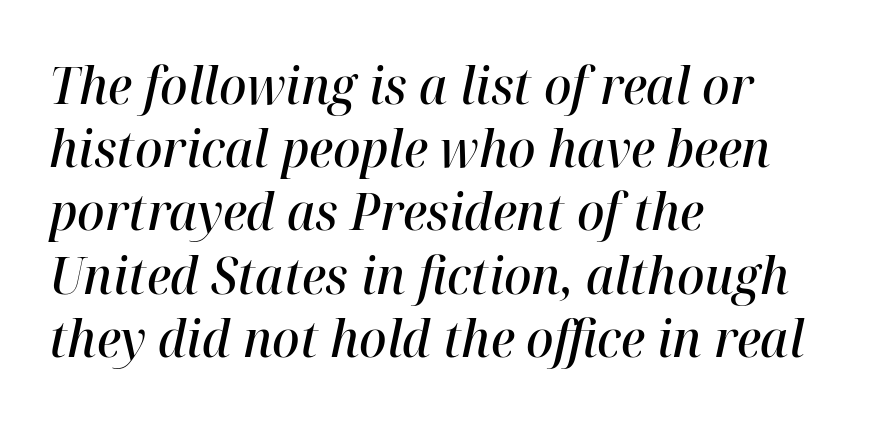
Q: Is the text bold? A: Semi-bold.
Q: Is the text italic (slanted)? A: Yes, it leans right by about 12 degrees.
Q: Is the text underlined? A: No.
Q: How is the paragraph aligned? A: Left-aligned.
Q: Is the spacing between letters normal or unusually wide? A: Normal.
Q: Width (condensed, normal, or wide)? A: Normal.
Q: Stroke contrast? A: High.
Q: x-height? A: Medium.
Q: Monospaced? A: No.
